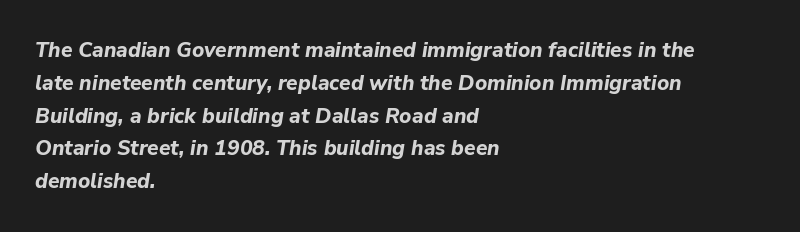
The image shows 21 px bold type, italic (leaning right); set left-aligned, normal line spacing (1.56x), normal letter spacing, not underlined.
